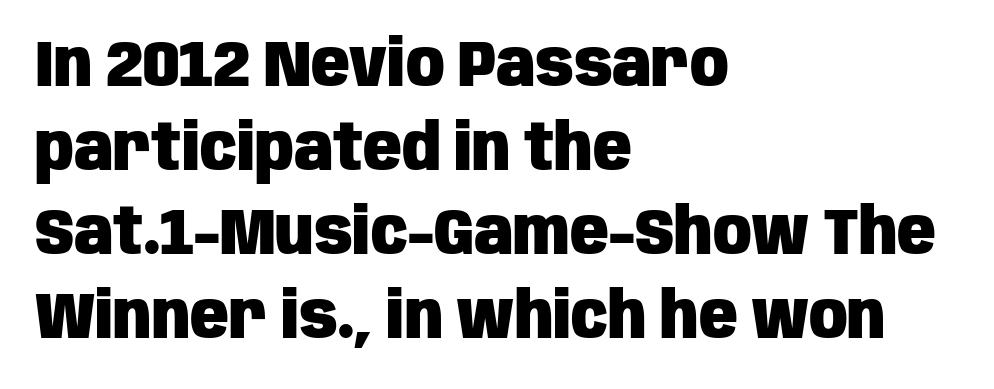
{"serif": "no", "italic": "no", "bold": "yes", "weight": "heavy", "width": "condensed", "stroke_contrast": "low", "x_height": "large", "monospaced": "no", "underline": "no", "align": "left", "line_spacing": "normal", "line_spacing_ratio": 1.31, "letter_spacing": "normal", "letter_spacing_em": 0.0, "glyph_px": 64}
